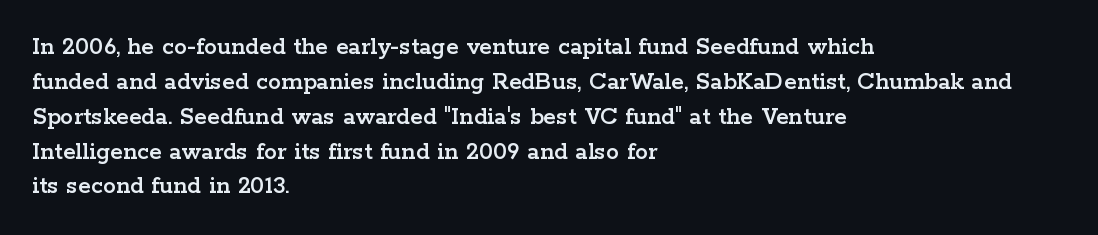
Q: Is the text italic (slanted)? A: No, it is upright.
Q: Is the text underlined? A: No.
Q: How is the paragraph aligned? A: Left-aligned.
Q: Is the spacing between letters normal or unusually wide? A: Normal.
Q: Is the spacing between lines tight, normal or loose? A: Normal.
